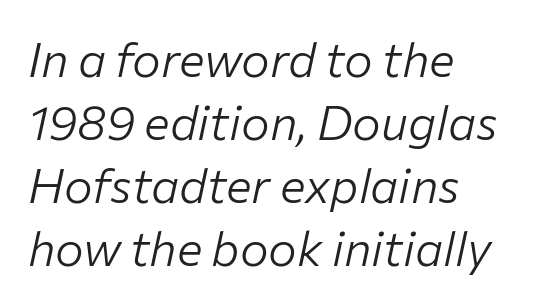
{"italic": "yes", "lean": "right", "slant_degrees": 12, "bold": "no", "weight": "light", "width": "normal", "stroke_contrast": "low", "x_height": "medium", "monospaced": "no", "underline": "no", "align": "left", "line_spacing": "normal", "line_spacing_ratio": 1.31, "letter_spacing": "normal", "letter_spacing_em": 0.0, "glyph_px": 48}
